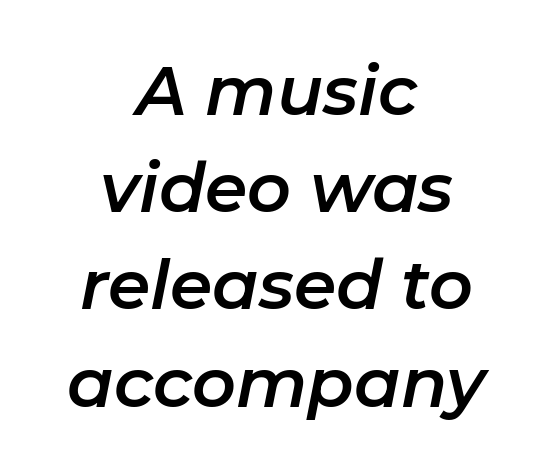
Each letter keeps its own natural width here, so spacing adapts to shape. Does the leading feel generous? No, just average. A bare baseline throughout the passage. The line texture is even and compact thanks to regular tracking.
